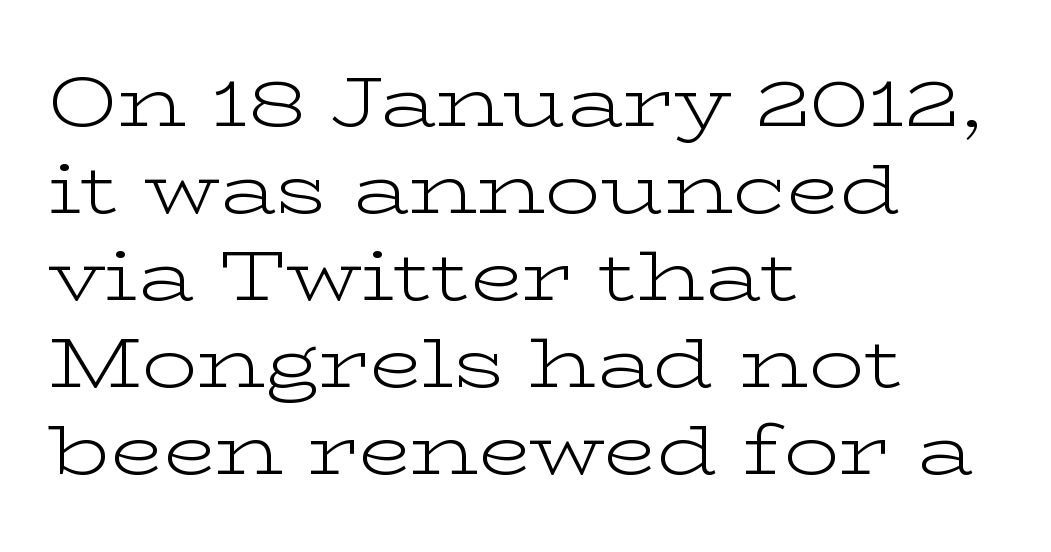
{"serif": "yes", "italic": "no", "bold": "no", "weight": "light", "width": "wide", "stroke_contrast": "low", "x_height": "medium", "monospaced": "no", "underline": "no", "align": "left", "line_spacing": "normal", "line_spacing_ratio": 1.26, "letter_spacing": "normal", "letter_spacing_em": 0.0, "glyph_px": 69}
